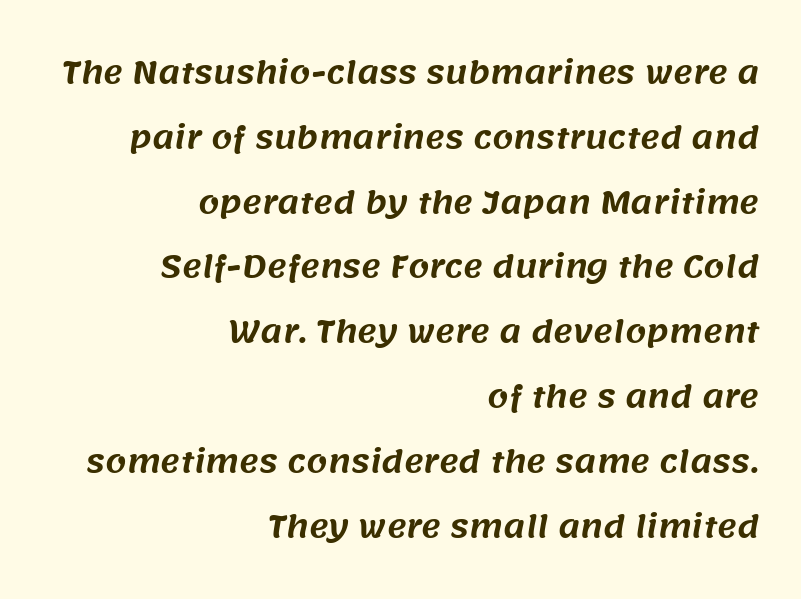
The image shows 30 px sans-serif type; set right-aligned, loose line spacing (2.16x), normal letter spacing, not underlined; medium stroke contrast and a large x-height.
